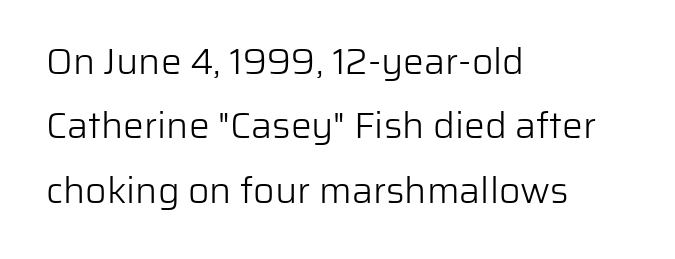
Quick note: not italic, upright. The face used here is rendered with its standard letterfit. Anything drawn beneath the words? Only blank space. In terms of letterform style, serifs are entirely absent.
